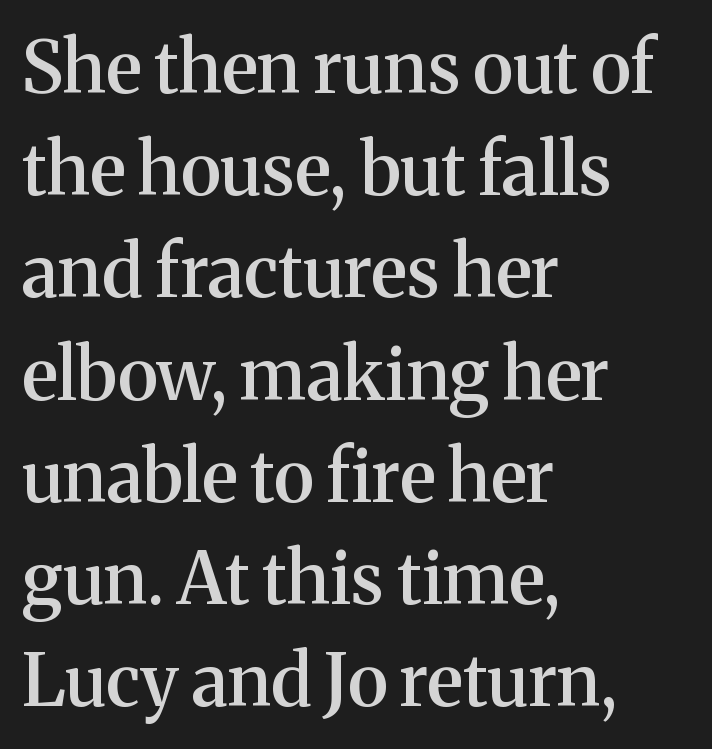
The image shows 72 px semibold serif type, upright; set left-aligned, normal line spacing (1.42x), normal letter spacing, not underlined; medium stroke contrast and a medium x-height.
